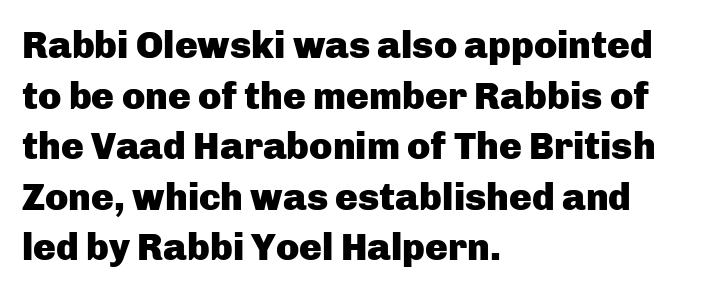
The image shows 38 px heavy sans-serif type, upright; set left-aligned, normal line spacing (1.33x), normal letter spacing, not underlined; low stroke contrast and a medium x-height.
